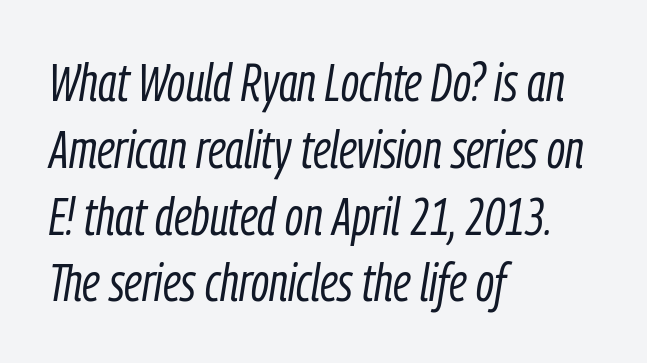
The image shows 53 px light, condensed type, italic (leaning right); set left-aligned, normal line spacing (1.26x), normal letter spacing, not underlined; low stroke contrast and a medium x-height.
